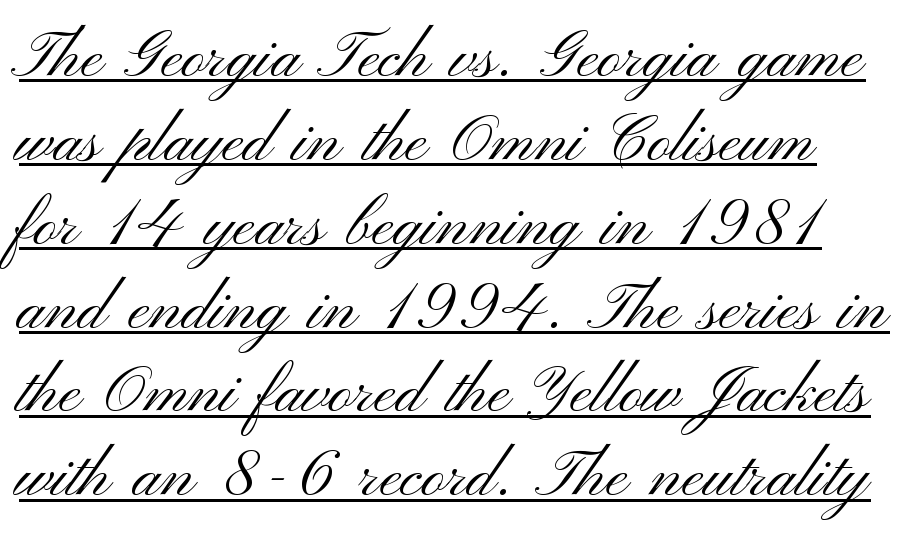
This is sans-serif lettering, the kind often seen on screens and signage. Quick note: interline space is typical. Default kerning and tracking; the words read as compact shapes.
